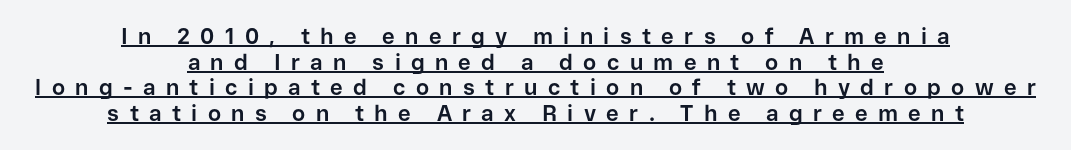
These lines have a slow, spaced-out rhythm from letter to letter. The sample's only ornament is a line tracing under the words. The glyphs have the mass of a bold cut. The lettering stays uniformly vertical, giving the passage a roman look.
